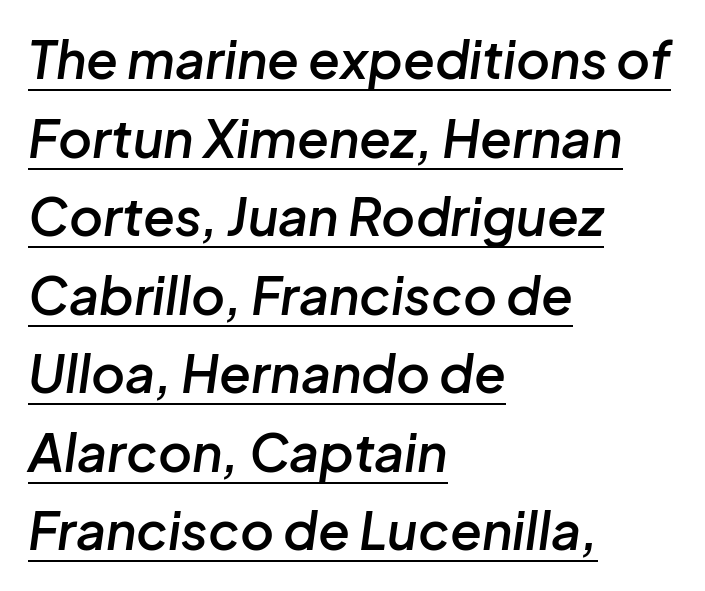
{"italic": "yes", "lean": "right", "slant_degrees": 8, "bold": "semi", "weight": "semibold", "width": "normal", "stroke_contrast": "low", "x_height": "medium", "monospaced": "no", "underline": "yes", "align": "left", "line_spacing": "normal", "line_spacing_ratio": 1.51, "letter_spacing": "normal", "letter_spacing_em": 0.0, "glyph_px": 52}
